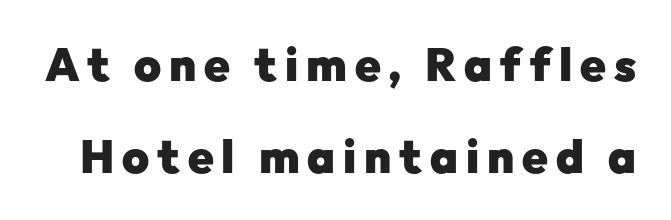
Set as a true bold cut, around the 700 mark. Letters rest on an invisible, unmarked baseline. Note the varied advance widths — an 'i' is clearly narrower than an 'm'. A roman cut, with each character standing at attention. How would I describe the line gaps? Wide and relaxed.
